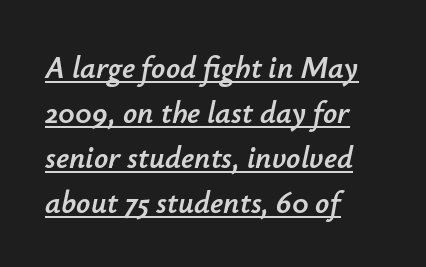
Q: Is the text italic (slanted)? A: Yes, it leans right by about 12 degrees.
Q: Is the text underlined? A: Yes.
Q: How is the paragraph aligned? A: Left-aligned.
Q: Is the spacing between letters normal or unusually wide? A: Normal.
Q: Is the spacing between lines tight, normal or loose? A: Normal.
Q: Width (condensed, normal, or wide)? A: Normal.
Q: Stroke contrast? A: Low.
Q: x-height? A: Small.
Q: Monospaced? A: No.
